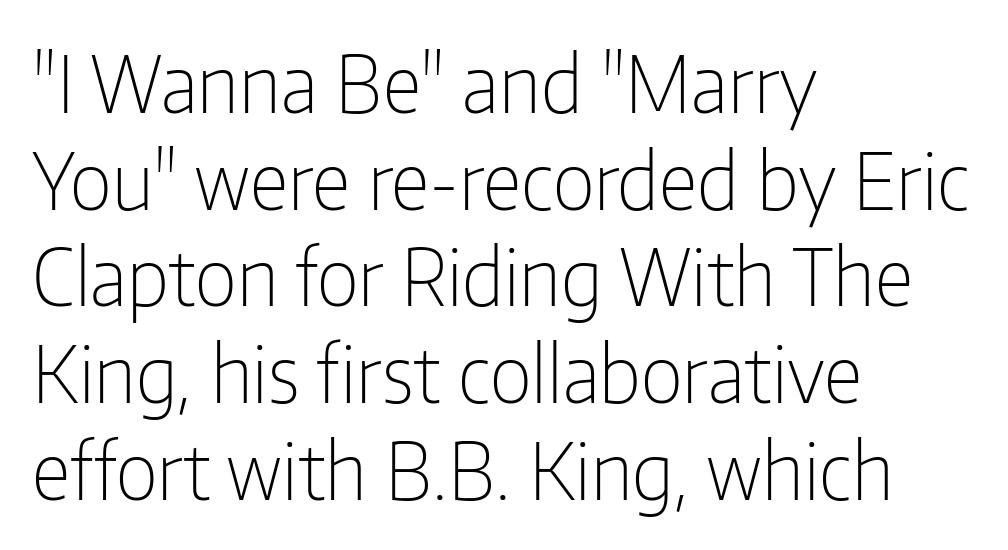
Each line starts at the same left margin while the right side varies. The face used here is proportionally spaced, like ordinary book or web type. Type without underlining. Between one letter and the next there's only the usual sliver of space.
